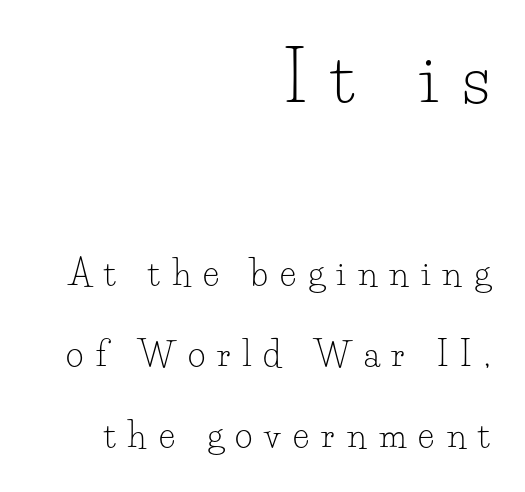
The image shows 68 px light serif type, upright; set right-aligned, loose line spacing (2.38x), unusually wide letter spacing (+0.36 em), not underlined; the first (top) block is 2.0x larger; low stroke contrast and a small x-height.
